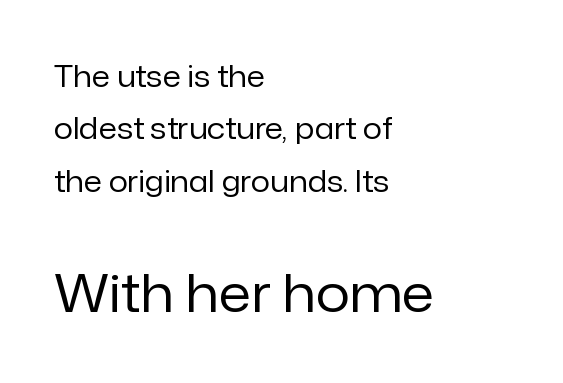
{"serif": "no", "italic": "no", "bold": "no", "weight": "regular", "width": "normal", "stroke_contrast": "low", "x_height": "medium", "monospaced": "no", "underline": "no", "align": "left", "line_spacing_ratio": 1.75, "letter_spacing": "normal", "letter_spacing_em": 0.0, "larger_block": "second", "size_ratio": 1.77, "glyph_px": 53}
